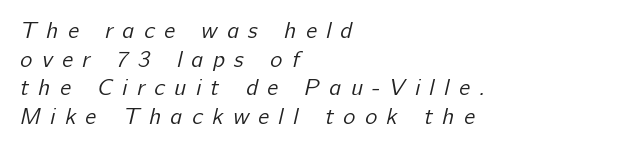
Q: Is the text bold? A: No.
Q: Is the text underlined? A: No.
Q: How is the paragraph aligned? A: Left-aligned.
Q: Is the spacing between letters normal or unusually wide? A: Unusually wide.
Q: Is the spacing between lines tight, normal or loose? A: Normal.
